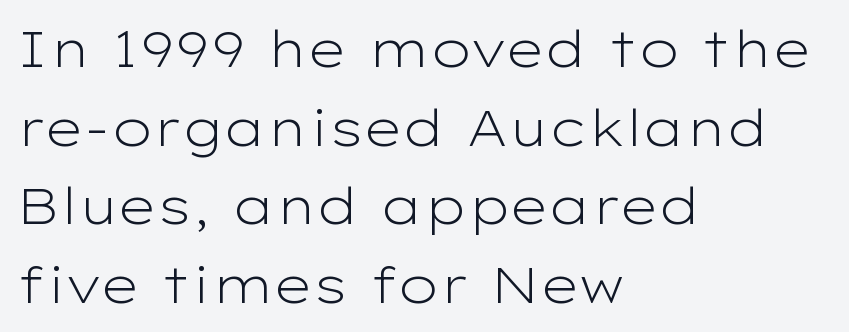
Q: Is the text bold? A: No.
Q: Is the text italic (slanted)? A: No, it is upright.
Q: Is the typeface a serif or a sans-serif typeface? A: Sans-serif.
Q: Is the text underlined? A: No.
Q: How is the paragraph aligned? A: Left-aligned.
Q: Is the spacing between letters normal or unusually wide? A: Normal.
Q: Is the spacing between lines tight, normal or loose? A: Normal.
Q: Width (condensed, normal, or wide)? A: Wide.
Q: Stroke contrast? A: Low.
Q: x-height? A: Medium.
Q: Monospaced? A: No.
